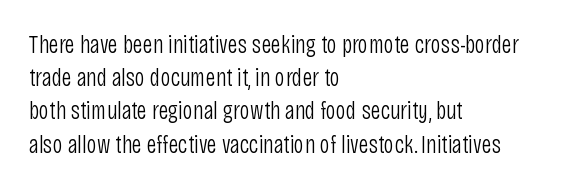
These lines sit exactly where default settings would place them. Decoration check: the copy has no underline. The typeface has the unassuming heft of standard copy or less. Horizontal alignment here is leftward, the default for most running prose.
